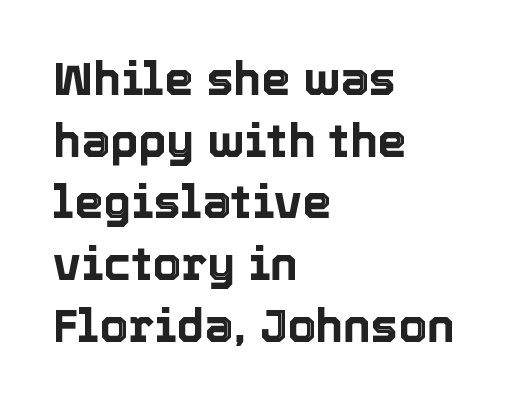
The image shows 46 px text type, upright; set left-aligned, normal line spacing (1.34x), normal letter spacing, not underlined; a medium x-height.
